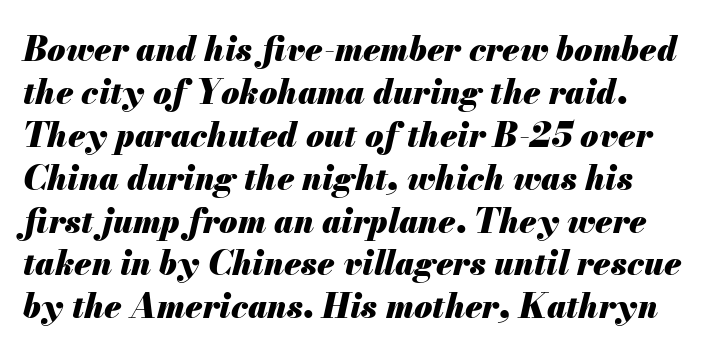
Q: Is the text bold? A: Yes.
Q: Is the text italic (slanted)? A: Yes, it leans right by about 13 degrees.
Q: Is the text underlined? A: No.
Q: Is the spacing between letters normal or unusually wide? A: Normal.
Q: Is the spacing between lines tight, normal or loose? A: Normal.
Q: Width (condensed, normal, or wide)? A: Normal.
Q: Stroke contrast? A: Medium.
Q: x-height? A: Small.
Q: Monospaced? A: No.
